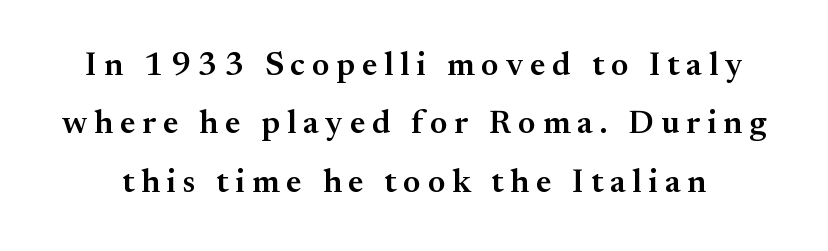
Q: Is the text bold? A: Semi-bold.
Q: Is the text italic (slanted)? A: No, it is upright.
Q: Is the typeface a serif or a sans-serif typeface? A: Serif.
Q: Is the text underlined? A: No.
Q: Is the spacing between letters normal or unusually wide? A: Unusually wide.
Q: Width (condensed, normal, or wide)? A: Normal.
Q: Stroke contrast? A: Medium.
Q: x-height? A: Small.
Q: Monospaced? A: No.
